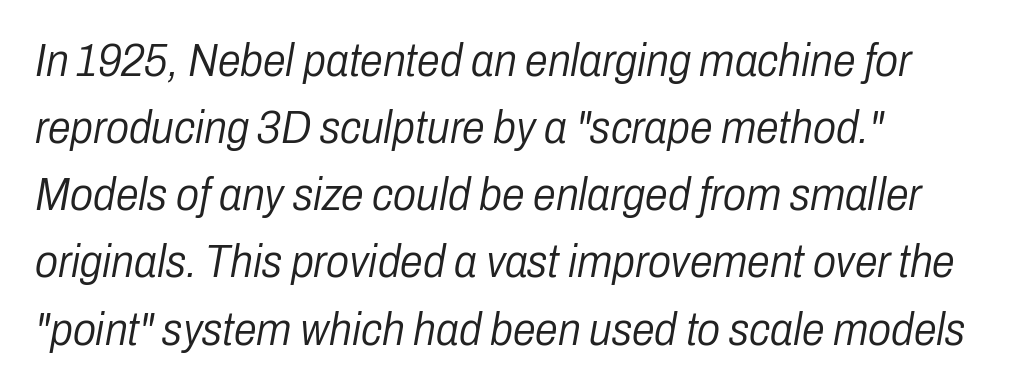
{"italic": "yes", "lean": "right", "slant_degrees": 10, "bold": "no", "weight": "light", "width": "condensed", "stroke_contrast": "low", "x_height": "medium", "monospaced": "no", "underline": "no", "align": "left", "line_spacing": "normal", "line_spacing_ratio": 1.46, "letter_spacing": "normal", "letter_spacing_em": 0.0, "glyph_px": 46}
